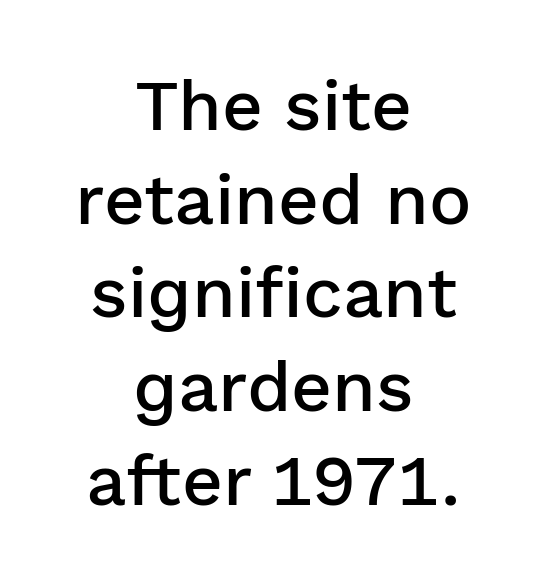
{"serif": "no", "italic": "no", "bold": "semi", "weight": "semibold", "width": "normal", "stroke_contrast": "low", "x_height": "medium", "monospaced": "no", "underline": "no", "align": "center", "line_spacing": "normal", "line_spacing_ratio": 1.32, "letter_spacing": "normal", "letter_spacing_em": 0.0, "glyph_px": 71}
